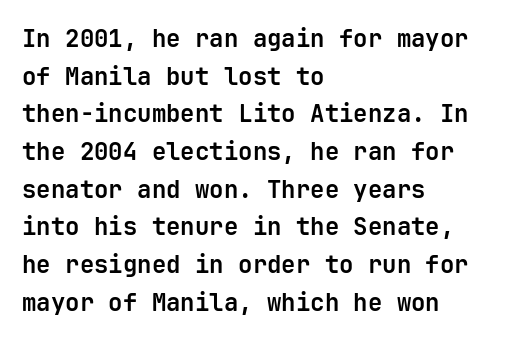
Q: Is the text bold? A: Yes.
Q: Is the text italic (slanted)? A: No, it is upright.
Q: Is the text underlined? A: No.
Q: How is the paragraph aligned? A: Left-aligned.
Q: Is the spacing between letters normal or unusually wide? A: Normal.
Q: Is the spacing between lines tight, normal or loose? A: Normal.
